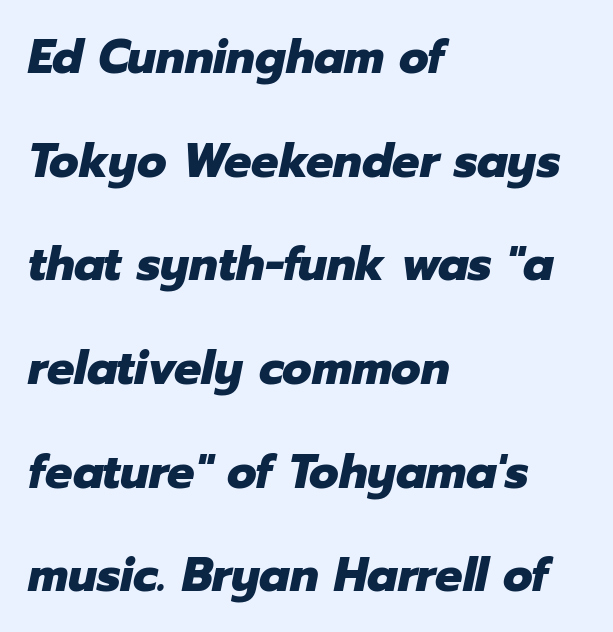
The image shows 48 px heavy type, italic (leaning right); set left-aligned, loose line spacing (2.16x), normal letter spacing, not underlined; low stroke contrast and a medium x-height.
